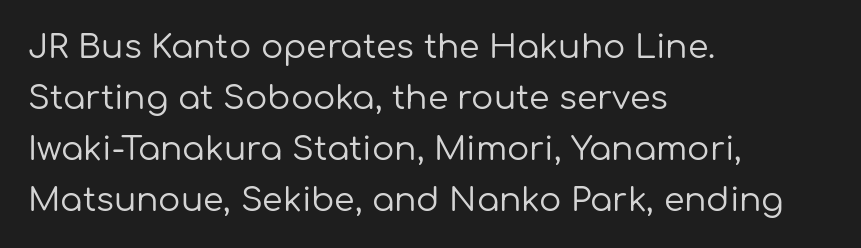
Q: Is the text bold? A: No.
Q: Is the text italic (slanted)? A: No, it is upright.
Q: Is the typeface a serif or a sans-serif typeface? A: Sans-serif.
Q: Is the text underlined? A: No.
Q: How is the paragraph aligned? A: Left-aligned.
Q: Is the spacing between letters normal or unusually wide? A: Normal.
Q: Is the spacing between lines tight, normal or loose? A: Normal.
Q: Width (condensed, normal, or wide)? A: Normal.
Q: Stroke contrast? A: Low.
Q: x-height? A: Medium.
Q: Monospaced? A: No.
